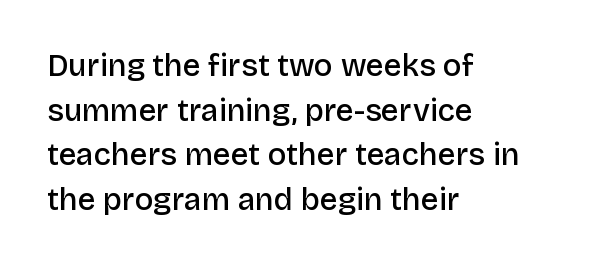
The image shows 31 px semibold sans-serif type, upright; set left-aligned, normal line spacing (1.44x), normal letter spacing, not underlined; low stroke contrast and a large x-height.
